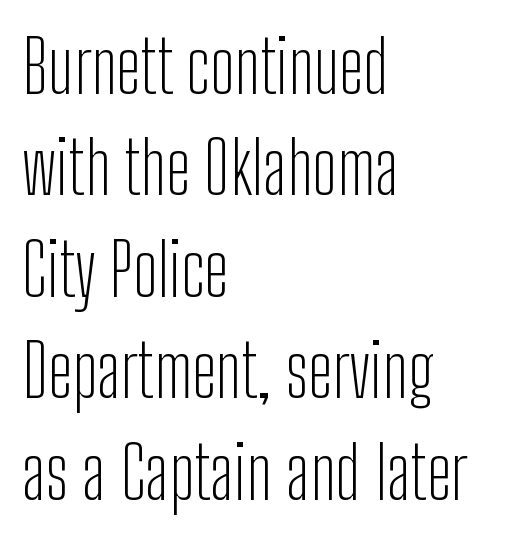
This rendering leaves character spacing at its baseline value. Compared with typical paragraphs, the rows here are spaced about the same. Ascenders rise straight up at ninety degrees. The face used here is proportionally spaced, like ordinary book or web type.
